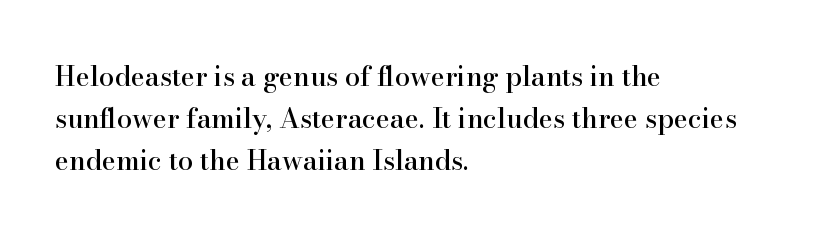
{"italic": "no", "underline": "no", "align": "left", "line_spacing": "normal", "line_spacing_ratio": 1.55, "letter_spacing": "normal", "letter_spacing_em": 0.0, "glyph_px": 27}
